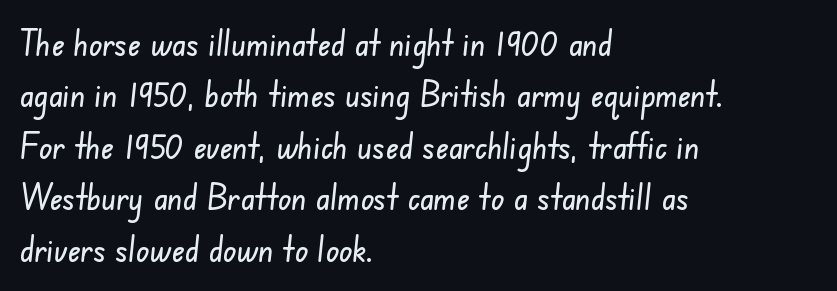
Q: Is the typeface a serif or a sans-serif typeface? A: Sans-serif.
Q: Is the text underlined? A: No.
Q: How is the paragraph aligned? A: Left-aligned.
Q: Is the spacing between letters normal or unusually wide? A: Normal.
Q: Is the spacing between lines tight, normal or loose? A: Normal.
Q: Width (condensed, normal, or wide)? A: Condensed.
Q: Stroke contrast? A: Low.
Q: x-height? A: Small.
Q: Monospaced? A: No.
